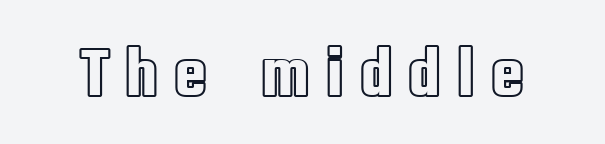
{"italic": "no", "width": "condensed", "x_height": "large", "monospaced": "no", "underline": "no", "letter_spacing": "wide", "letter_spacing_em": 0.2, "glyph_px": 71}
